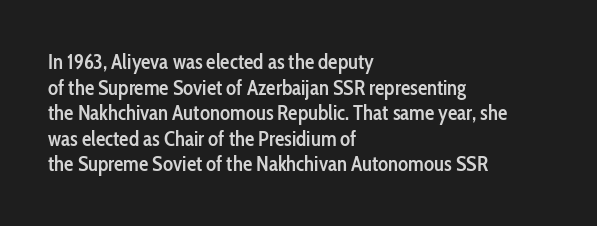
Q: Is the text bold? A: Semi-bold.
Q: Is the text italic (slanted)? A: No, it is upright.
Q: Is the text underlined? A: No.
Q: How is the paragraph aligned? A: Left-aligned.
Q: Is the spacing between letters normal or unusually wide? A: Normal.
